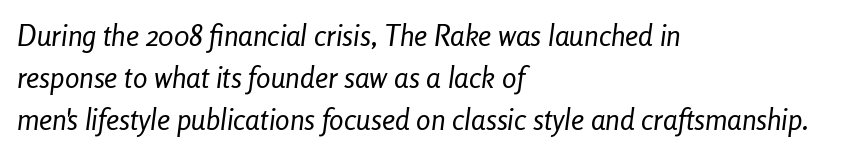
Q: Is the text bold? A: No.
Q: Is the text italic (slanted)? A: Yes, it leans right by about 8 degrees.
Q: Is the text underlined? A: No.
Q: How is the paragraph aligned? A: Left-aligned.
Q: Is the spacing between letters normal or unusually wide? A: Normal.
Q: Is the spacing between lines tight, normal or loose? A: Normal.
Q: Width (condensed, normal, or wide)? A: Condensed.
Q: Stroke contrast? A: Low.
Q: x-height? A: Medium.
Q: Monospaced? A: No.
